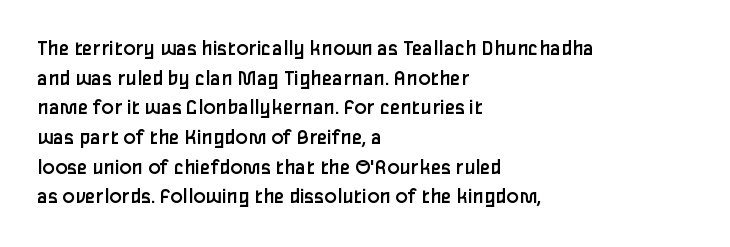
{"italic": "no", "bold": "no", "underline": "no", "align": "left", "line_spacing": "normal", "line_spacing_ratio": 1.29, "letter_spacing": "normal", "letter_spacing_em": 0.0, "glyph_px": 23}
